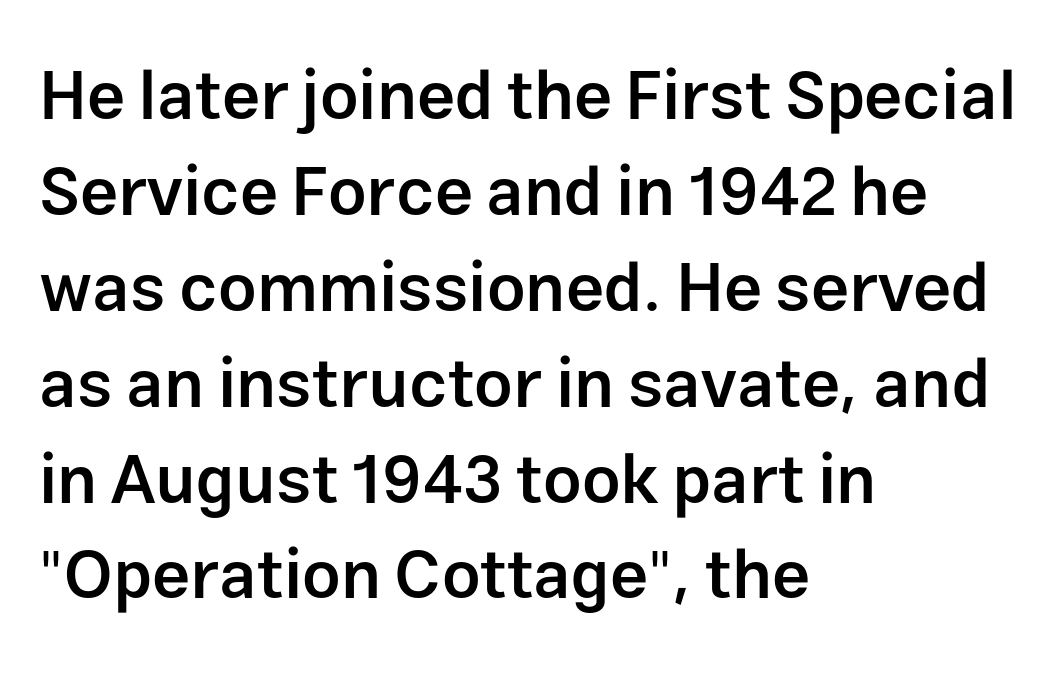
Q: Is the text bold? A: Semi-bold.
Q: Is the text italic (slanted)? A: No, it is upright.
Q: Is the typeface a serif or a sans-serif typeface? A: Sans-serif.
Q: Is the text underlined? A: No.
Q: How is the paragraph aligned? A: Left-aligned.
Q: Is the spacing between letters normal or unusually wide? A: Normal.
Q: Is the spacing between lines tight, normal or loose? A: Normal.
Q: Width (condensed, normal, or wide)? A: Normal.
Q: Stroke contrast? A: Low.
Q: x-height? A: Medium.
Q: Monospaced? A: No.
